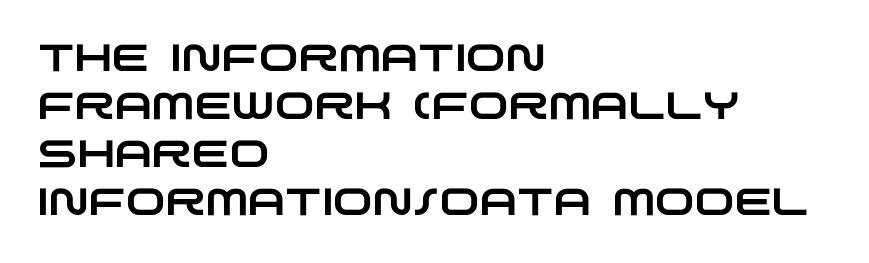
{"serif": "no", "width": "wide", "stroke_contrast": "low", "x_height": "large", "monospaced": "no", "underline": "no", "align": "left", "line_spacing": "normal", "line_spacing_ratio": 1.26, "letter_spacing": "normal", "letter_spacing_em": 0.0, "glyph_px": 38}
